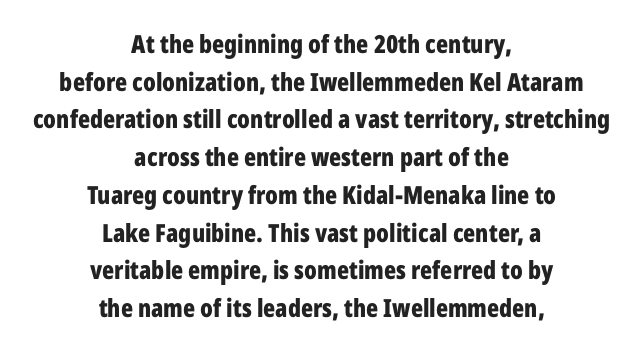
The text block is weighted toward neither margin, spreading evenly from the middle. Standard letterfit; no display-style spreading of the glyphs. Posture: upright roman. The strokes are fattened all the way to bold. Words float on clear page, feet unadorned. The rendering uses a moderate line-height, typical for paragraphs.
